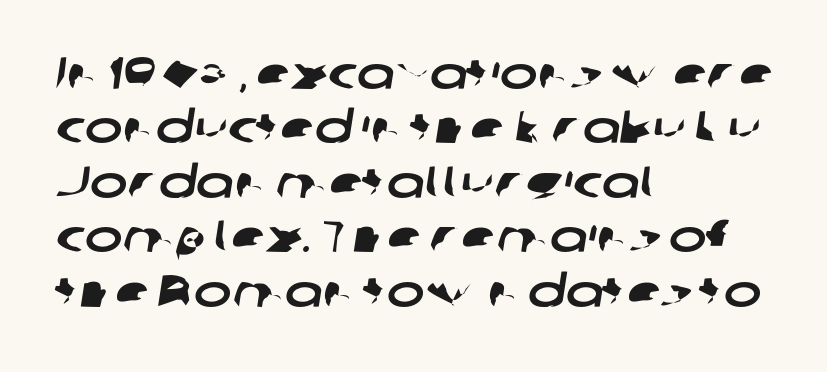
Q: Is the typeface a serif or a sans-serif typeface? A: Sans-serif.
Q: Is the text underlined? A: No.
Q: How is the paragraph aligned? A: Left-aligned.
Q: Is the spacing between letters normal or unusually wide? A: Normal.
Q: Width (condensed, normal, or wide)? A: Wide.
Q: Stroke contrast? A: Low.
Q: x-height? A: Medium.
Q: Monospaced? A: No.
